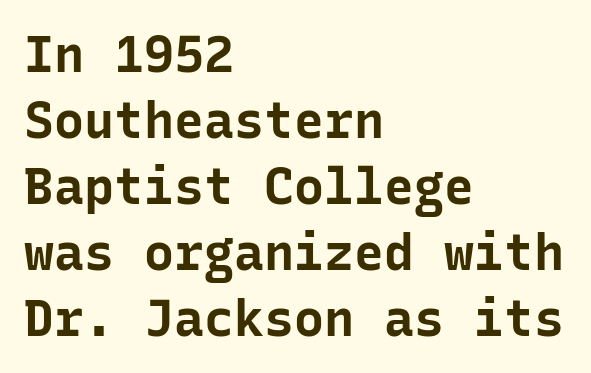
{"serif": "no", "italic": "no", "bold": "yes", "weight": "bold", "width": "normal", "stroke_contrast": "low", "x_height": "medium", "monospaced": "yes", "underline": "no", "align": "left", "line_spacing": "normal", "line_spacing_ratio": 1.32, "letter_spacing": "normal", "letter_spacing_em": 0.0, "glyph_px": 50}
